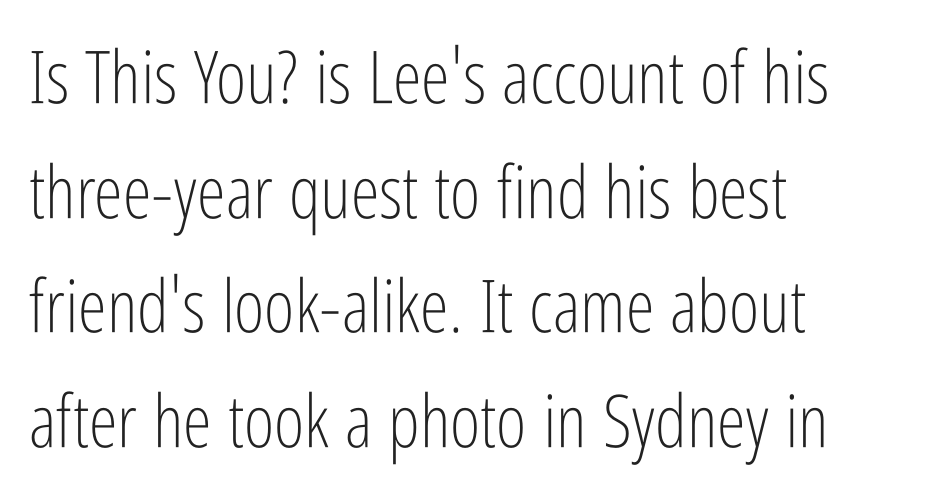
{"serif": "no", "italic": "no", "bold": "no", "weight": "light", "width": "condensed", "stroke_contrast": "low", "x_height": "medium", "monospaced": "no", "underline": "no", "align": "left", "line_spacing": "normal", "line_spacing_ratio": 1.57, "letter_spacing": "normal", "letter_spacing_em": 0.0, "glyph_px": 73}
